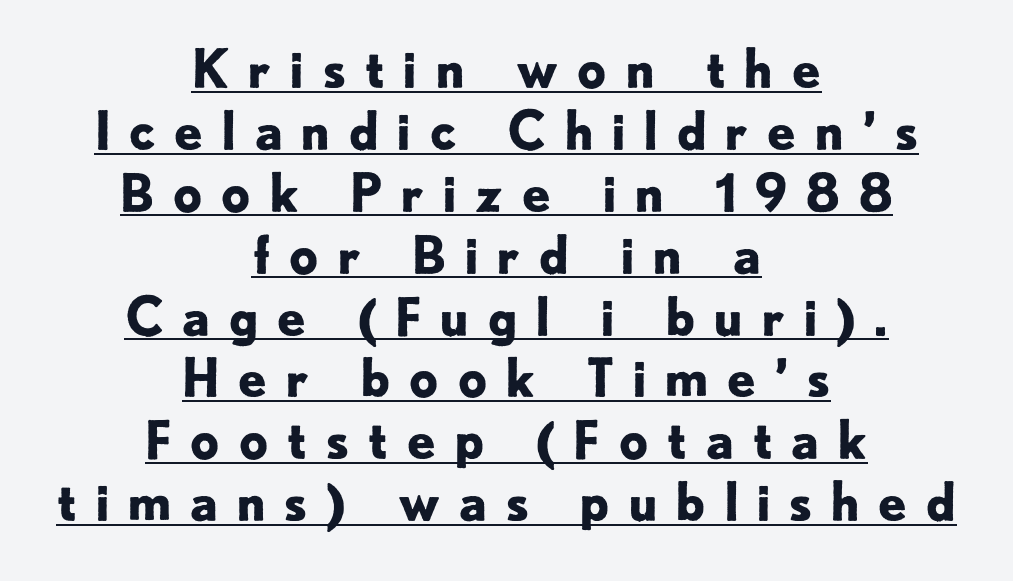
{"serif": "no", "italic": "no", "bold": "yes", "weight": "bold", "width": "normal", "stroke_contrast": "low", "x_height": "small", "monospaced": "no", "underline": "yes", "align": "center", "line_spacing_ratio": 1.19, "letter_spacing": "wide", "letter_spacing_em": 0.33, "glyph_px": 52}
